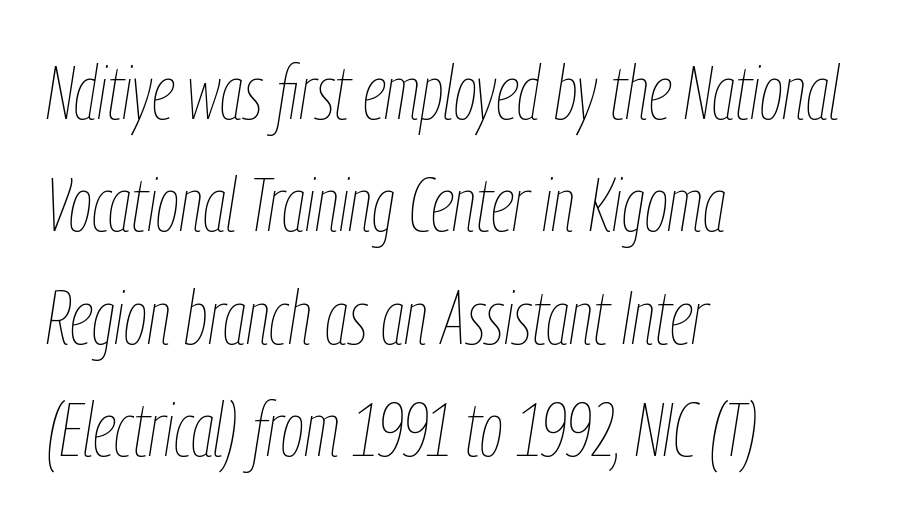
The image shows 75 px thin, condensed type, italic (leaning right); set left-aligned, normal line spacing (1.5x), normal letter spacing, not underlined; low stroke contrast and a medium x-height.
